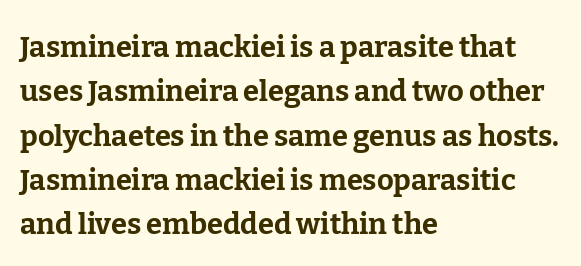
{"serif": "yes", "italic": "no", "bold": "yes", "weight": "bold", "width": "normal", "stroke_contrast": "low", "x_height": "medium", "monospaced": "no", "underline": "no", "align": "left", "line_spacing": "normal", "line_spacing_ratio": 1.53, "letter_spacing": "normal", "letter_spacing_em": 0.0, "glyph_px": 29}
